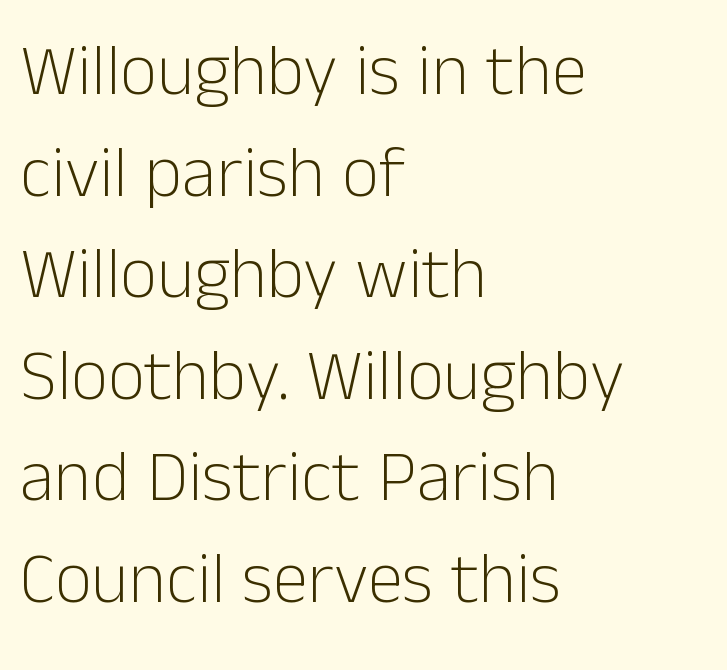
The image shows 72 px light sans-serif type, upright; set left-aligned, normal line spacing (1.41x), normal letter spacing, not underlined; low stroke contrast and a medium x-height.
